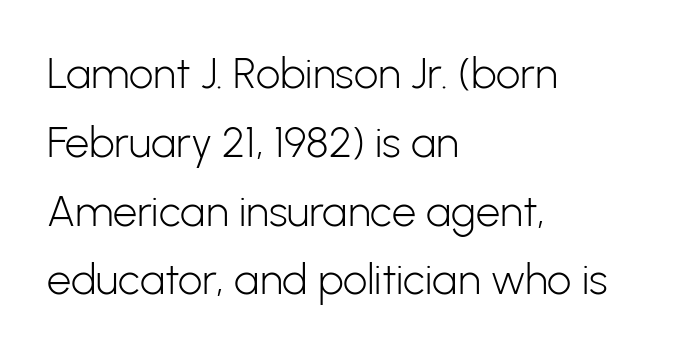
{"serif": "no", "italic": "no", "bold": "no", "weight": "light", "width": "normal", "stroke_contrast": "low", "x_height": "medium", "monospaced": "no", "underline": "no", "align": "left", "line_spacing": "normal", "line_spacing_ratio": 1.6, "letter_spacing": "normal", "letter_spacing_em": 0.0, "glyph_px": 43}
